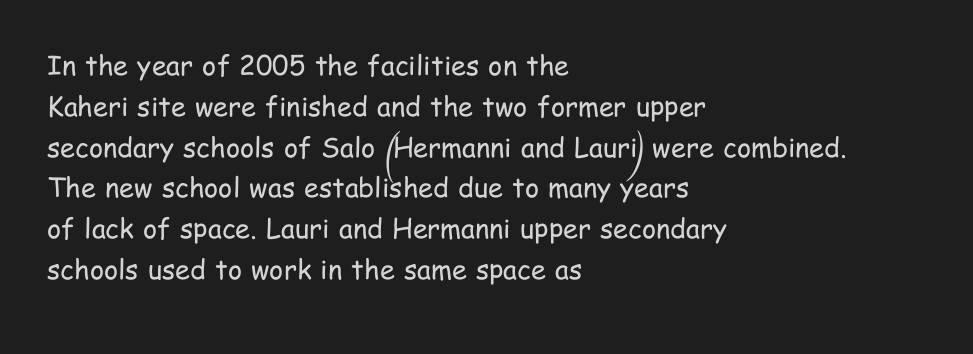
The image shows 27 px text type, upright; set left-aligned, normal line spacing (1.51x), normal letter spacing, not underlined.
